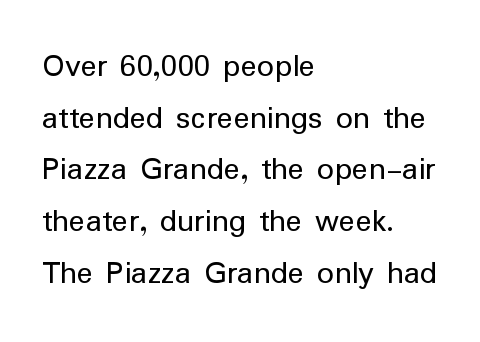
The image shows 34 px regular-weight sans-serif type, upright; set left-aligned, normal line spacing (1.52x), normal letter spacing, not underlined; low stroke contrast and a medium x-height.
